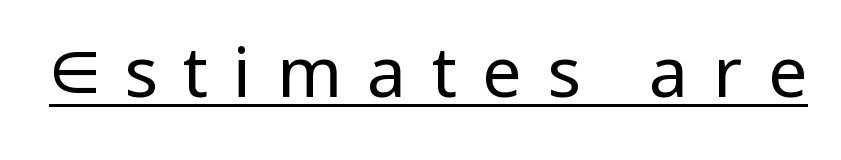
Q: Is the text bold? A: No.
Q: Is the text italic (slanted)? A: No, it is upright.
Q: Is the typeface a serif or a sans-serif typeface? A: Sans-serif.
Q: Is the text underlined? A: Yes.
Q: Is the spacing between letters normal or unusually wide? A: Unusually wide.
Q: Width (condensed, normal, or wide)? A: Normal.
Q: Stroke contrast? A: Low.
Q: x-height? A: Medium.
Q: Monospaced? A: No.
